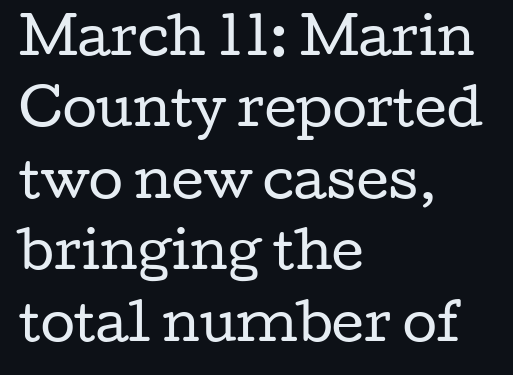
Q: Is the text bold? A: No.
Q: Is the text italic (slanted)? A: No, it is upright.
Q: Is the typeface a serif or a sans-serif typeface? A: Serif.
Q: Is the text underlined? A: No.
Q: How is the paragraph aligned? A: Left-aligned.
Q: Is the spacing between letters normal or unusually wide? A: Normal.
Q: Is the spacing between lines tight, normal or loose? A: Normal.
Q: Width (condensed, normal, or wide)? A: Wide.
Q: Stroke contrast? A: Low.
Q: x-height? A: Medium.
Q: Monospaced? A: No.
